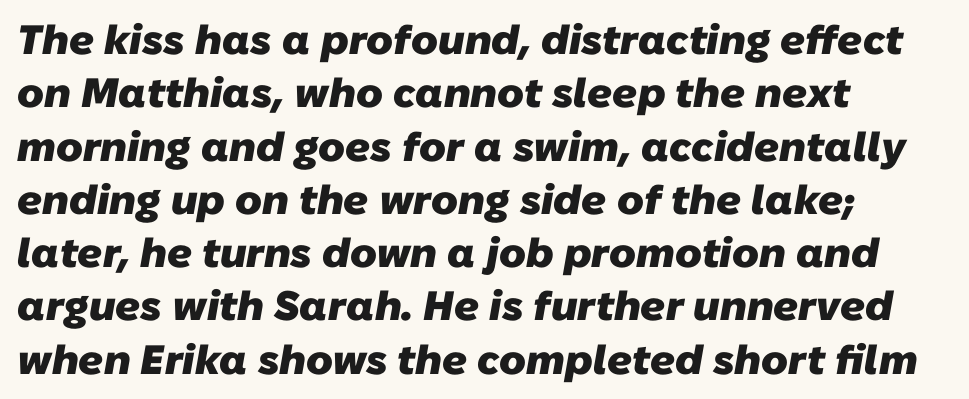
Q: Is the text bold? A: Yes.
Q: Is the typeface a serif or a sans-serif typeface? A: Sans-serif.
Q: Is the text underlined? A: No.
Q: How is the paragraph aligned? A: Left-aligned.
Q: Is the spacing between letters normal or unusually wide? A: Normal.
Q: Is the spacing between lines tight, normal or loose? A: Normal.
Q: Width (condensed, normal, or wide)? A: Normal.
Q: Stroke contrast? A: Low.
Q: x-height? A: Medium.
Q: Monospaced? A: No.
